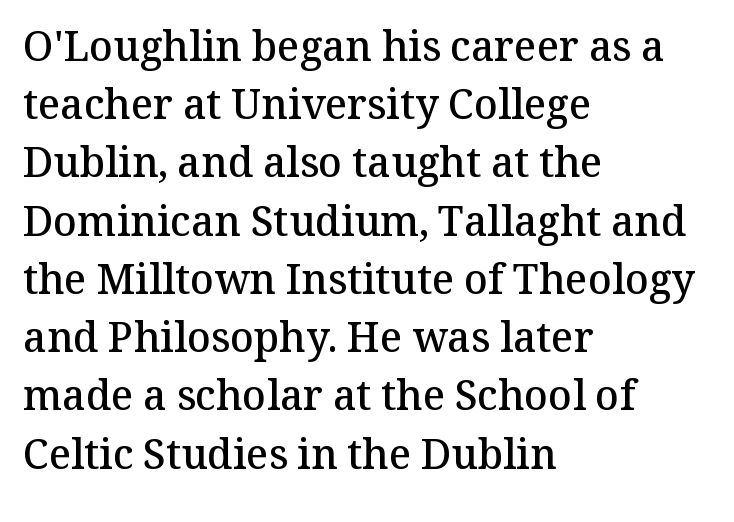
{"serif": "yes", "italic": "no", "bold": "semi", "weight": "semibold", "width": "normal", "stroke_contrast": "medium", "x_height": "medium", "monospaced": "no", "underline": "no", "align": "left", "line_spacing": "normal", "line_spacing_ratio": 1.42, "letter_spacing": "normal", "letter_spacing_em": 0.0, "glyph_px": 41}
